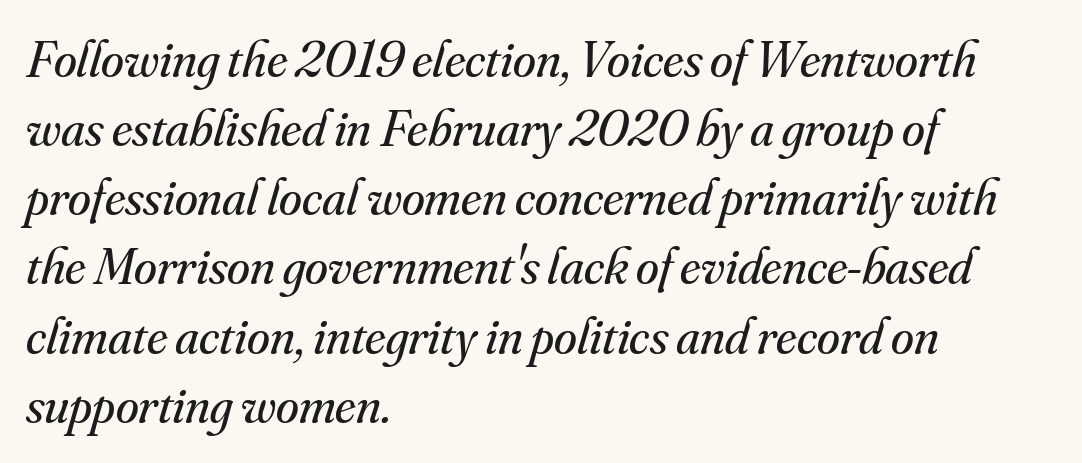
The block of text has a typical density, with ordinary space between rows. The characters display serif detailing at their extremities. These lines keep a tight, regular rhythm from letter to letter. The typography opts for an oblique posture over an upright one.
